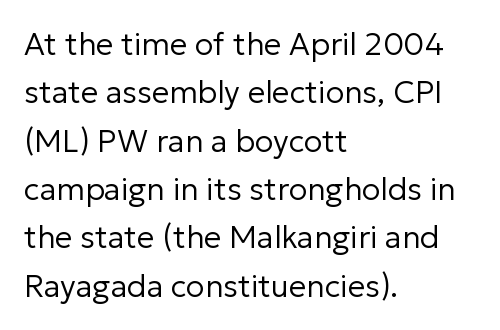
{"serif": "no", "italic": "no", "bold": "no", "weight": "regular", "width": "normal", "stroke_contrast": "low", "x_height": "medium", "monospaced": "no", "underline": "no", "align": "left", "line_spacing": "normal", "line_spacing_ratio": 1.56, "letter_spacing": "normal", "letter_spacing_em": 0.0, "glyph_px": 31}
